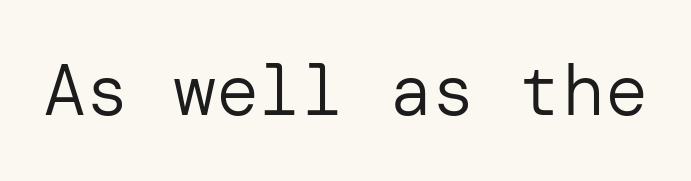
The image shows 72 px regular-weight sans-serif type, upright; set normal letter spacing, not underlined; low stroke contrast and a medium x-height.
